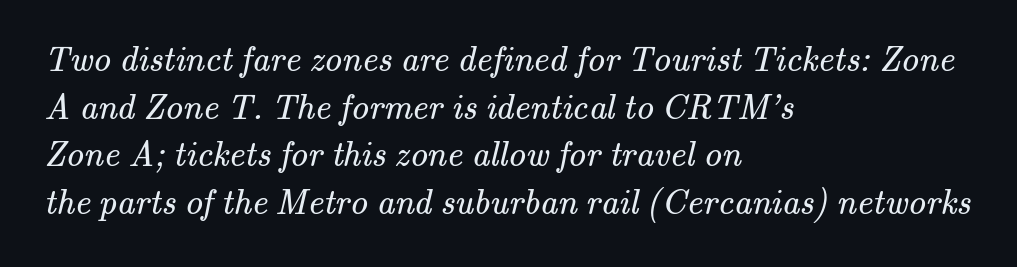
Q: Is the text bold? A: No.
Q: Is the typeface a serif or a sans-serif typeface? A: Serif.
Q: Is the text underlined? A: No.
Q: How is the paragraph aligned? A: Left-aligned.
Q: Is the spacing between letters normal or unusually wide? A: Normal.
Q: Is the spacing between lines tight, normal or loose? A: Normal.
Q: Width (condensed, normal, or wide)? A: Normal.
Q: Stroke contrast? A: Medium.
Q: x-height? A: Small.
Q: Monospaced? A: No.
